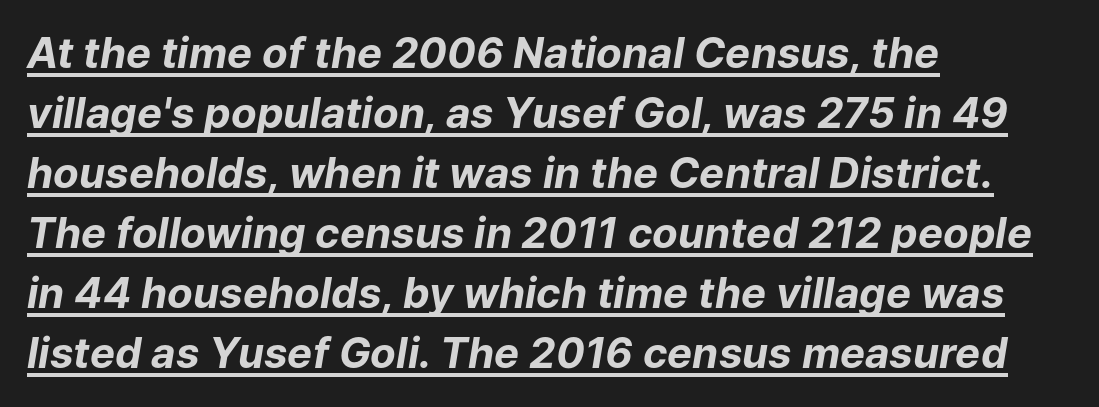
{"italic": "yes", "lean": "right", "slant_degrees": 9, "bold": "yes", "weight": "bold", "width": "normal", "stroke_contrast": "low", "x_height": "medium", "monospaced": "no", "underline": "yes", "align": "left", "line_spacing": "normal", "line_spacing_ratio": 1.43, "letter_spacing": "normal", "letter_spacing_em": 0.0, "glyph_px": 42}
